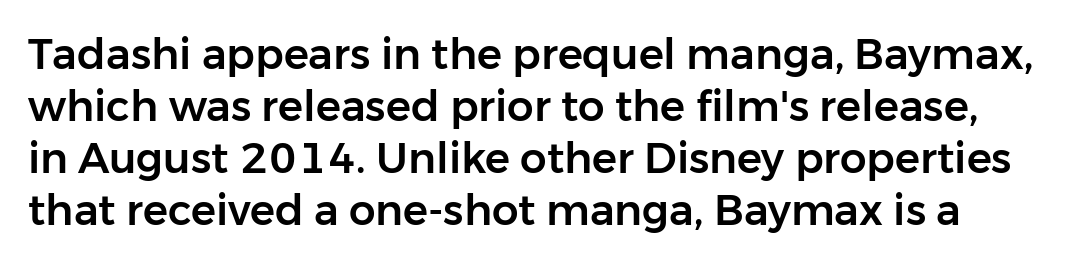
{"serif": "no", "italic": "no", "width": "normal", "stroke_contrast": "low", "x_height": "medium", "monospaced": "no", "underline": "no", "line_spacing_ratio": 1.24, "letter_spacing": "normal", "letter_spacing_em": 0.0, "glyph_px": 42}
